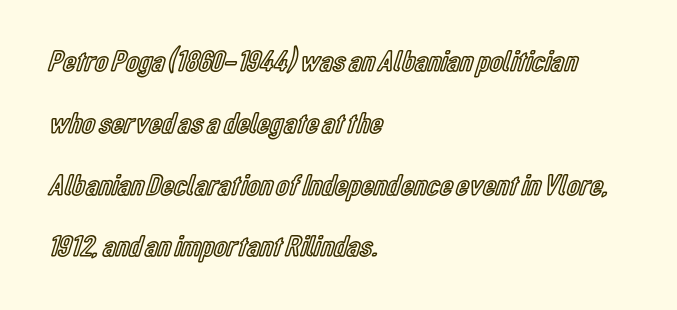
Q: Is the text italic (slanted)? A: Yes.
Q: Is the text underlined? A: No.
Q: How is the paragraph aligned? A: Left-aligned.
Q: Is the spacing between letters normal or unusually wide? A: Normal.
Q: Is the spacing between lines tight, normal or loose? A: Loose.
Q: Width (condensed, normal, or wide)? A: Condensed.
Q: x-height? A: Medium.
Q: Monospaced? A: No.
